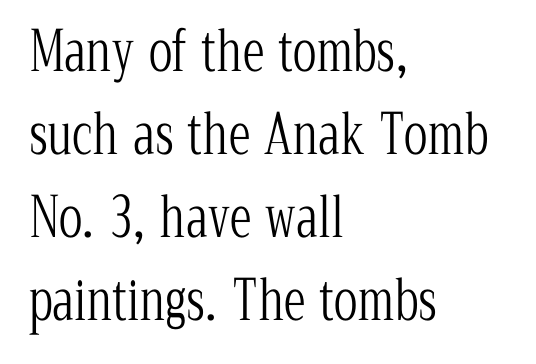
The image shows 55 px light, condensed serif type, upright; set left-aligned, normal line spacing (1.51x), normal letter spacing, not underlined; low stroke contrast and a medium x-height.
